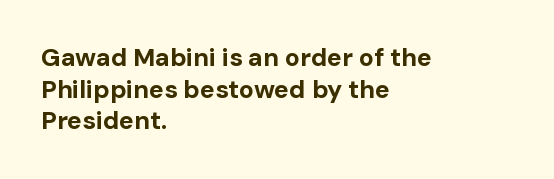
Short and long lines alike share a common starting point at left. The vertical gap from one line to the next is medium. Does the lettering tilt? It doesn't — this is upright. Underline: absent. The tracking reads as untouched default to a designer's eye. Chunky letters — that's bold for sure.
